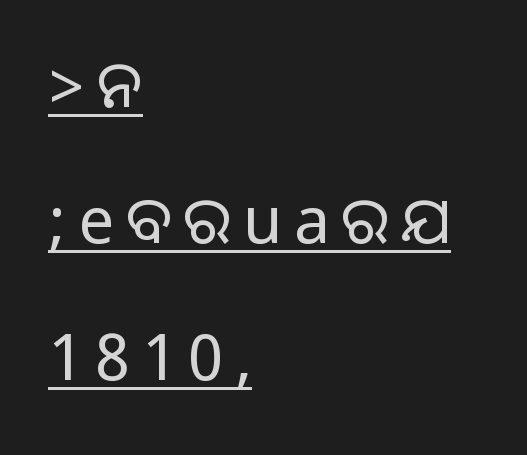
The image shows 64 px sans-serif type, upright; set left-aligned, loose line spacing (2.13x), underlined; medium stroke contrast.
